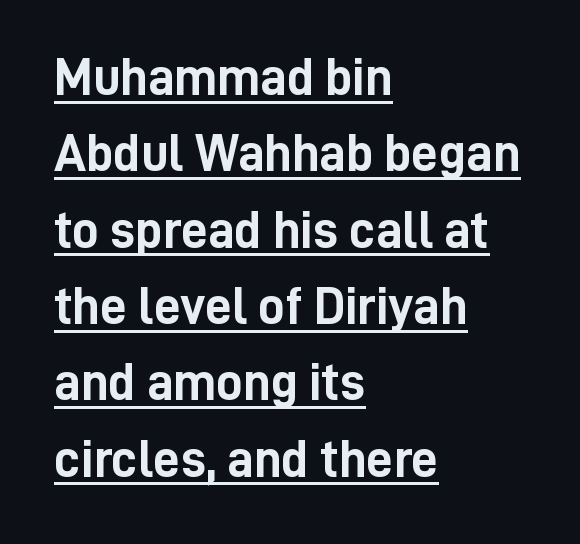
The image shows 53 px semibold, condensed sans-serif type, upright; set left-aligned, normal line spacing (1.44x), normal letter spacing, underlined; low stroke contrast and a medium x-height.
